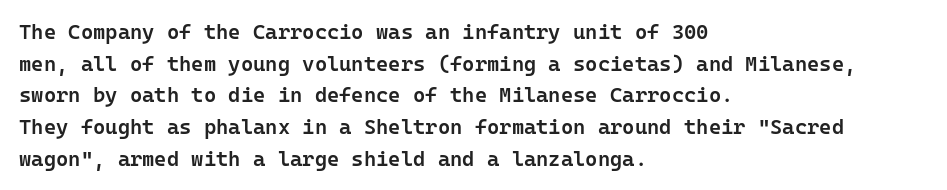
{"italic": "no", "bold": "semi", "underline": "no", "align": "left", "line_spacing": "normal", "line_spacing_ratio": 1.51, "letter_spacing": "normal", "letter_spacing_em": 0.0, "glyph_px": 21}
